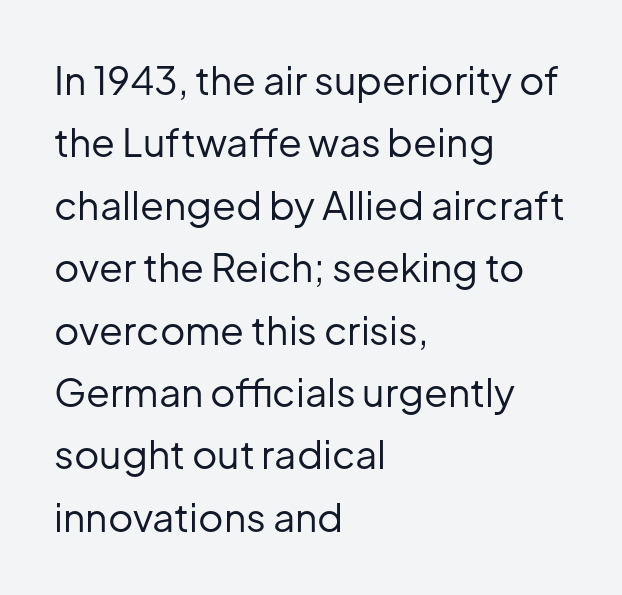
{"serif": "no", "italic": "no", "bold": "no", "weight": "regular", "width": "normal", "stroke_contrast": "low", "x_height": "medium", "monospaced": "no", "underline": "no", "align": "left", "line_spacing": "normal", "line_spacing_ratio": 1.6, "letter_spacing": "normal", "letter_spacing_em": 0.0, "glyph_px": 39}
